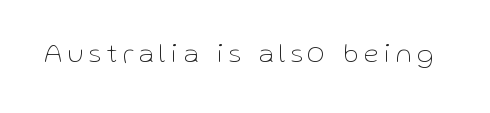
Q: Is the text bold? A: No.
Q: Is the text italic (slanted)? A: No, it is upright.
Q: Is the text underlined? A: No.
Q: Is the spacing between letters normal or unusually wide? A: Unusually wide.
